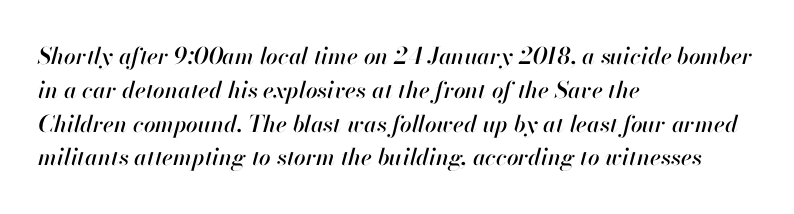
The image shows 23 px text type, italic (leaning right); set left-aligned, normal line spacing (1.47x), normal letter spacing, not underlined.
